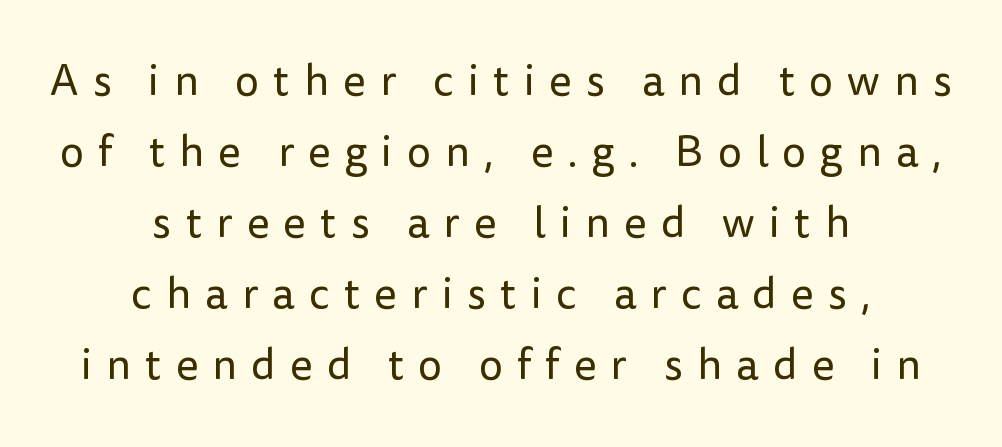
The image shows 43 px regular-weight sans-serif type, upright; set centered, normal line spacing (1.65x), unusually wide letter spacing (+0.33 em), not underlined; low stroke contrast and a medium x-height.
